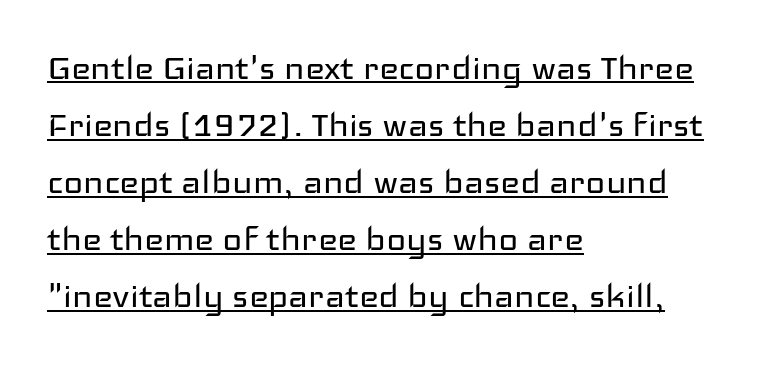
The image shows 42 px regular-weight, wide sans-serif type, upright; set left-aligned, normal line spacing (1.36x), normal letter spacing, underlined; low stroke contrast and a medium x-height.
